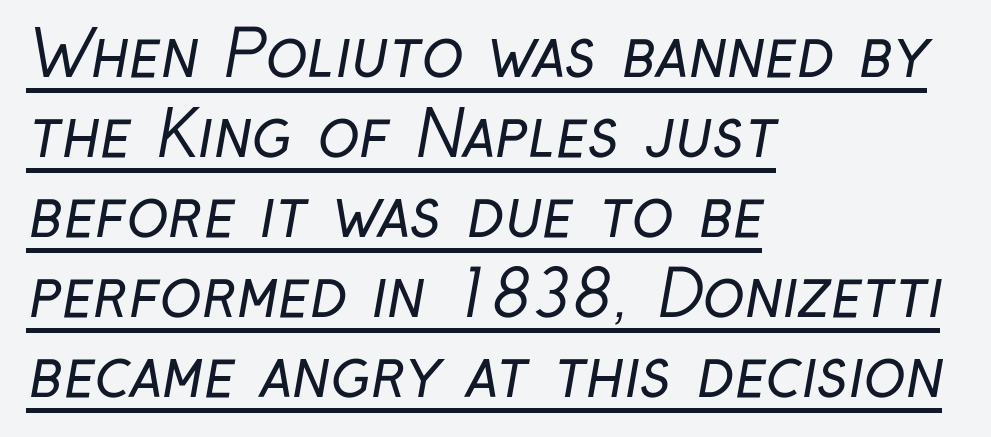
The image shows 63 px regular-weight, condensed sans-serif type; set left-aligned, normal line spacing (1.27x), normal letter spacing, underlined; low stroke contrast and a medium x-height.
